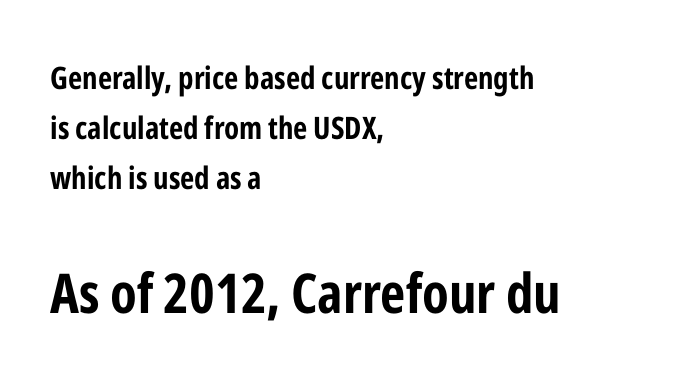
The image shows 55 px bold, condensed sans-serif type, upright; set left-aligned, normal line spacing (1.61x), normal letter spacing, not underlined; the second (bottom) block is 1.77x larger; low stroke contrast and a medium x-height.
